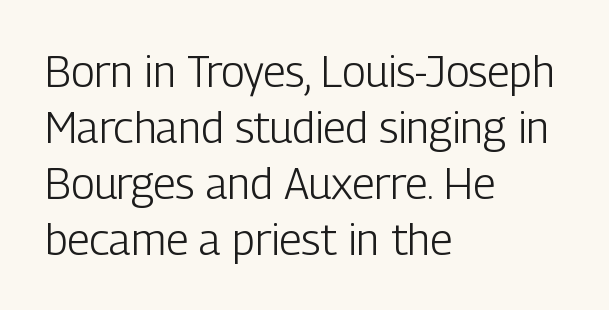
The image shows 43 px light, condensed sans-serif type, upright; set left-aligned, normal line spacing (1.3x), normal letter spacing, not underlined; low stroke contrast and a medium x-height.
